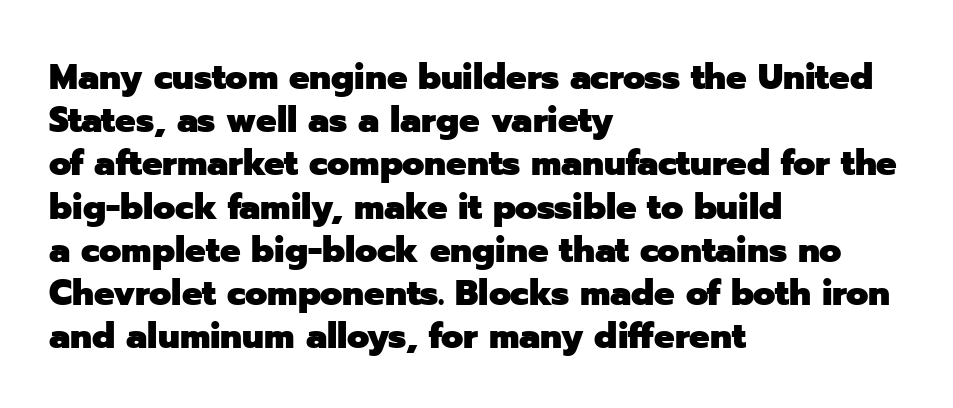
{"serif": "no", "italic": "no", "bold": "yes", "weight": "heavy", "width": "normal", "stroke_contrast": "low", "x_height": "medium", "monospaced": "no", "underline": "no", "align": "left", "line_spacing_ratio": 1.2, "letter_spacing": "normal", "letter_spacing_em": 0.0, "glyph_px": 36}
